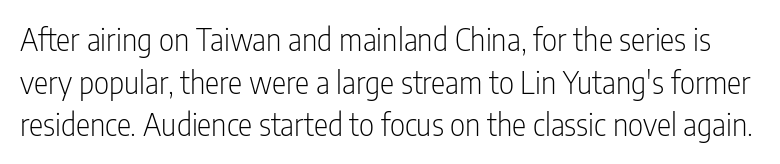
Quick note: not italic, upright. Nobody touched the tracking dial on this one. Check where the strokes stop: nothing finishes them off — pure sans. Varying glyph widths throughout — classic text-font behaviour. The string is rendered with underlining switched off.
